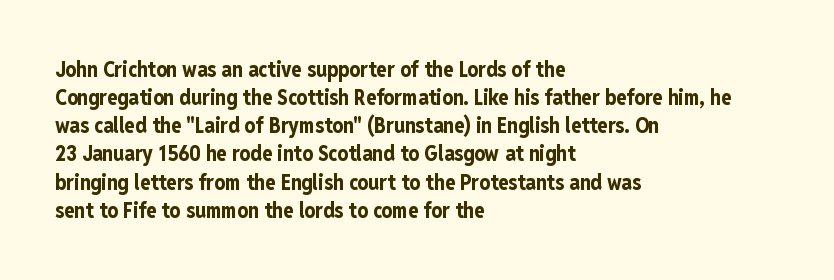
{"italic": "no", "bold": "yes", "underline": "no", "align": "left", "line_spacing": "normal", "line_spacing_ratio": 1.34, "letter_spacing": "normal", "letter_spacing_em": 0.0, "glyph_px": 21}
